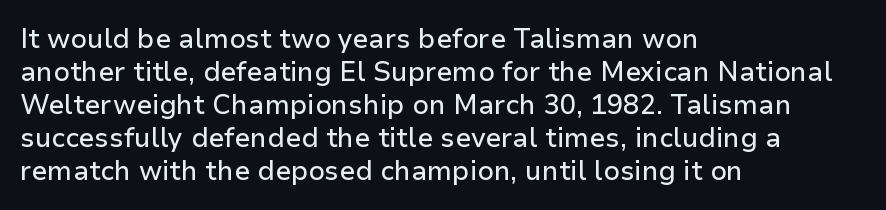
The image shows 27 px text type, upright; set left-aligned, line spacing 1.22x, normal letter spacing, not underlined.
